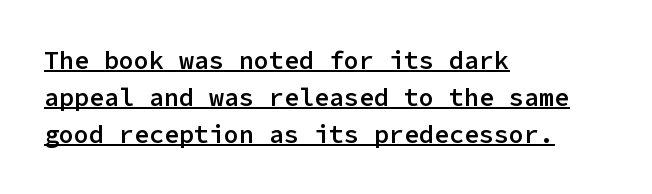
Q: Is the text bold? A: Semi-bold.
Q: Is the text italic (slanted)? A: No, it is upright.
Q: Is the text underlined? A: Yes.
Q: How is the paragraph aligned? A: Left-aligned.
Q: Is the spacing between letters normal or unusually wide? A: Normal.
Q: Is the spacing between lines tight, normal or loose? A: Normal.
